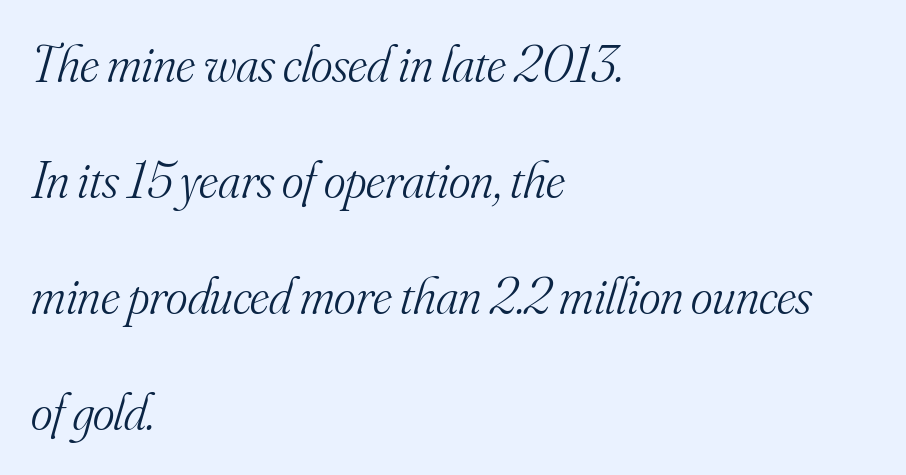
{"serif": "yes", "italic": "yes", "lean": "right", "slant_degrees": 16, "bold": "no", "weight": "light", "width": "normal", "stroke_contrast": "medium", "x_height": "small", "monospaced": "no", "underline": "no", "align": "left", "line_spacing": "loose", "line_spacing_ratio": 2.23, "letter_spacing": "normal", "letter_spacing_em": 0.0, "glyph_px": 52}
